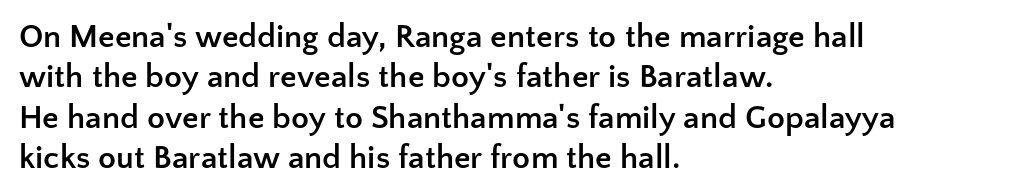
The image shows 33 px semibold sans-serif type, upright; set left-aligned, line spacing 1.22x, normal letter spacing, not underlined; low stroke contrast and a medium x-height.
